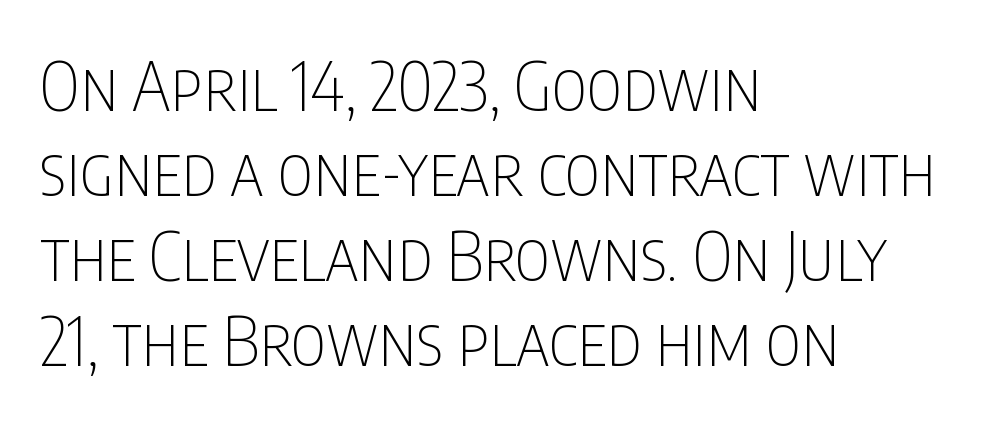
Q: Is the text bold? A: No.
Q: Is the text italic (slanted)? A: No, it is upright.
Q: Is the typeface a serif or a sans-serif typeface? A: Sans-serif.
Q: Is the text underlined? A: No.
Q: How is the paragraph aligned? A: Left-aligned.
Q: Is the spacing between letters normal or unusually wide? A: Normal.
Q: Is the spacing between lines tight, normal or loose? A: Normal.
Q: Width (condensed, normal, or wide)? A: Condensed.
Q: Stroke contrast? A: Low.
Q: x-height? A: Large.
Q: Monospaced? A: No.
